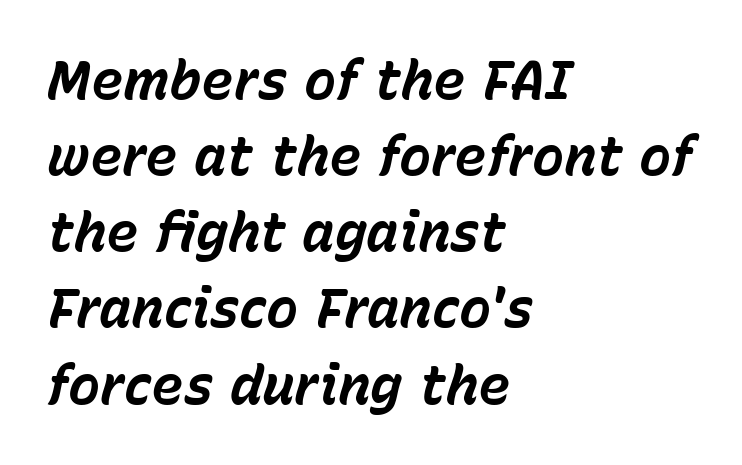
{"italic": "yes", "lean": "right", "slant_degrees": 15, "bold": "yes", "weight": "bold", "width": "normal", "stroke_contrast": "low", "x_height": "medium", "monospaced": "no", "underline": "no", "align": "left", "line_spacing": "normal", "line_spacing_ratio": 1.41, "letter_spacing": "normal", "letter_spacing_em": 0.0, "glyph_px": 54}
